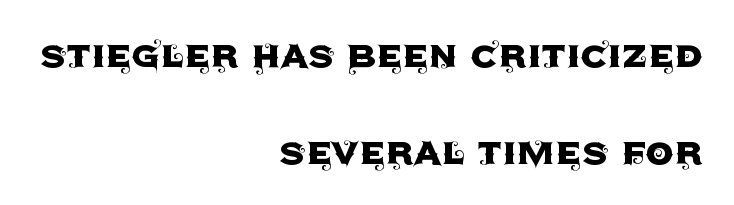
{"serif": "no", "italic": "no", "width": "normal", "x_height": "large", "monospaced": "no", "underline": "no", "align": "right", "line_spacing": "loose", "line_spacing_ratio": 2.16, "letter_spacing": "normal", "letter_spacing_em": 0.0, "glyph_px": 45}
